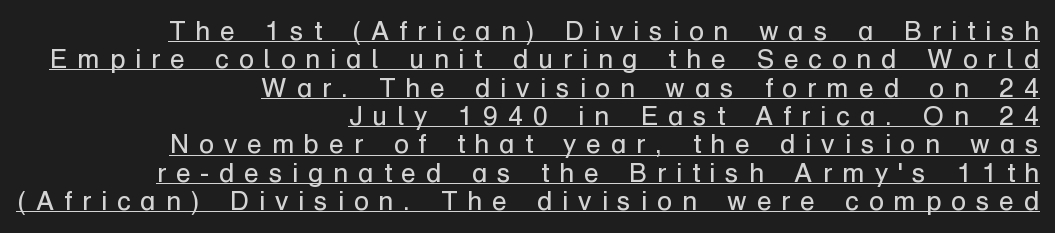
The image shows 27 px text type, upright; set right-aligned, tight line spacing (1.05x), unusually wide letter spacing (+0.37 em), underlined.
